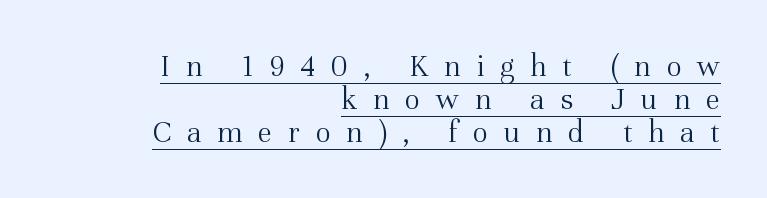
Q: Is the text bold? A: No.
Q: Is the text italic (slanted)? A: No, it is upright.
Q: Is the typeface a serif or a sans-serif typeface? A: Serif.
Q: Is the text underlined? A: Yes.
Q: How is the paragraph aligned? A: Right-aligned.
Q: Is the spacing between letters normal or unusually wide? A: Unusually wide.
Q: Is the spacing between lines tight, normal or loose? A: Tight.
Q: Width (condensed, normal, or wide)? A: Normal.
Q: Stroke contrast? A: Medium.
Q: x-height? A: Medium.
Q: Monospaced? A: No.
